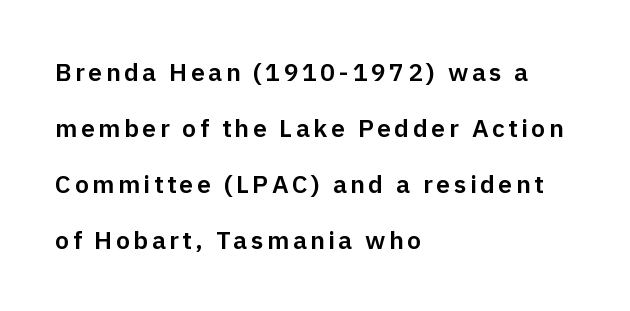
The image shows 25 px text type, upright; set left-aligned, loose line spacing (2.24x), not underlined.
